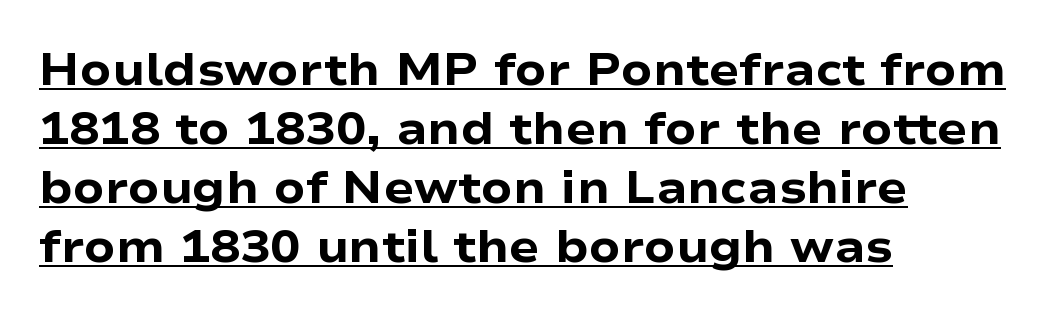
Q: Is the text bold? A: Yes.
Q: Is the text italic (slanted)? A: No, it is upright.
Q: Is the typeface a serif or a sans-serif typeface? A: Sans-serif.
Q: Is the text underlined? A: Yes.
Q: How is the paragraph aligned? A: Left-aligned.
Q: Is the spacing between letters normal or unusually wide? A: Normal.
Q: Is the spacing between lines tight, normal or loose? A: Normal.
Q: Width (condensed, normal, or wide)? A: Wide.
Q: Stroke contrast? A: Low.
Q: x-height? A: Medium.
Q: Monospaced? A: No.
